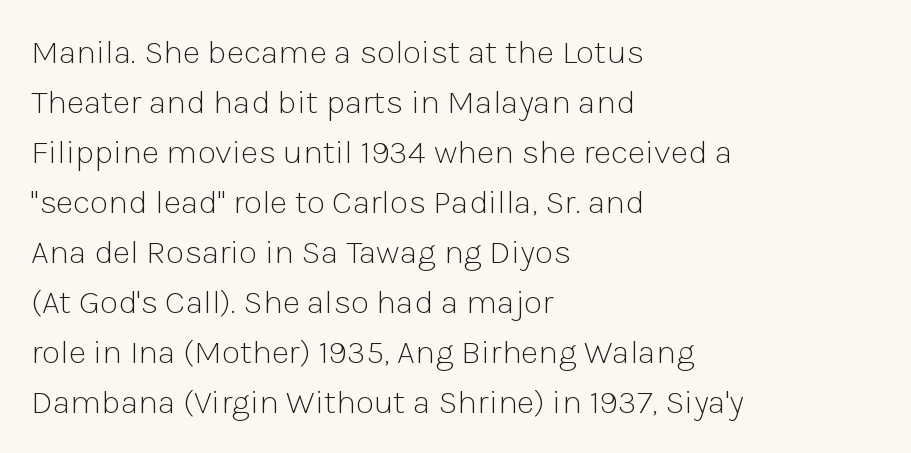
The image shows 34 px light sans-serif type, upright; set left-aligned, normal line spacing (1.47x), normal letter spacing, not underlined; low stroke contrast and a medium x-height.
